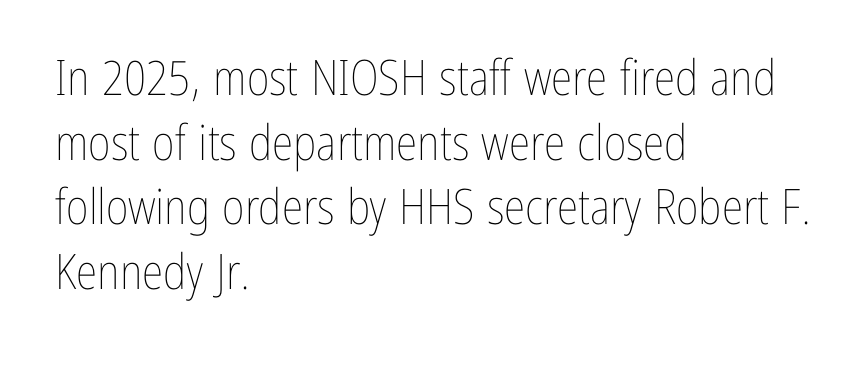
Quick note: interline space is typical. Words float on clear page, feet unadorned. Rendered with straight, roman letterforms. Notice how the passage keeps a crisp vertical edge on the left only. Weight: regular or lighter. Look at the tracking — it's just the regular setting, nothing added.
